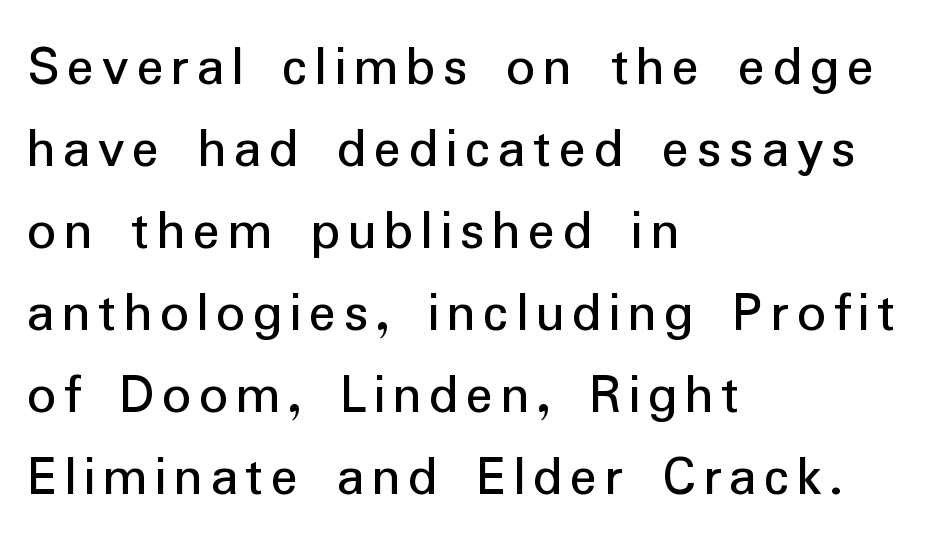
Q: Is the text bold? A: No.
Q: Is the text italic (slanted)? A: No, it is upright.
Q: Is the typeface a serif or a sans-serif typeface? A: Sans-serif.
Q: Is the text underlined? A: No.
Q: How is the paragraph aligned? A: Left-aligned.
Q: Is the spacing between lines tight, normal or loose? A: Normal.
Q: Width (condensed, normal, or wide)? A: Normal.
Q: Stroke contrast? A: Low.
Q: x-height? A: Medium.
Q: Monospaced? A: No.
